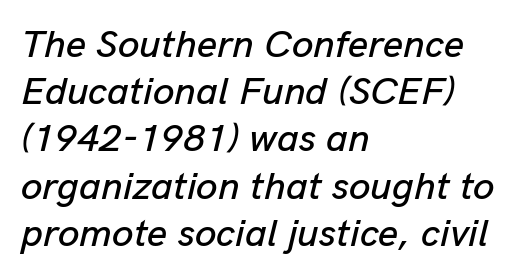
{"italic": "yes", "lean": "right", "slant_degrees": 13, "width": "normal", "stroke_contrast": "low", "x_height": "medium", "monospaced": "no", "underline": "no", "align": "left", "line_spacing_ratio": 1.21, "letter_spacing": "normal", "letter_spacing_em": 0.0, "glyph_px": 39}
